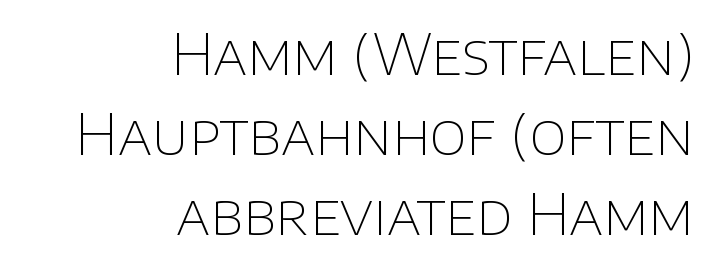
{"serif": "no", "italic": "no", "bold": "no", "weight": "thin", "width": "normal", "stroke_contrast": "low", "x_height": "large", "monospaced": "no", "underline": "no", "align": "right", "line_spacing": "normal", "line_spacing_ratio": 1.4, "letter_spacing": "normal", "letter_spacing_em": 0.0, "glyph_px": 57}
